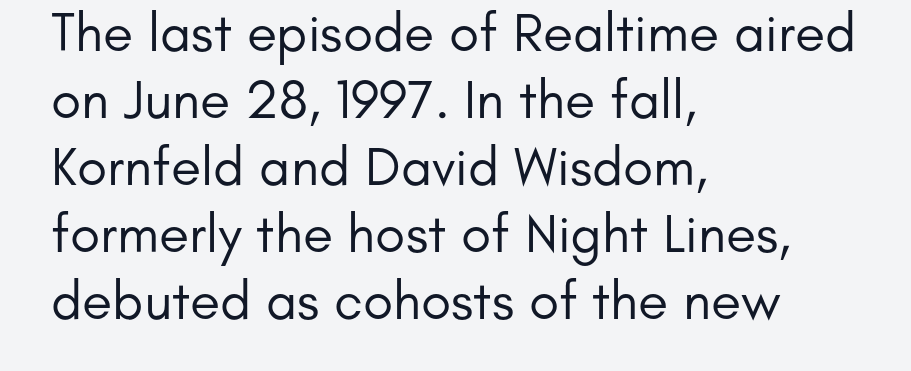
Words appear dense and cohesive because spacing is normal. Does the type have serifs? No, each stem ends abruptly. Summary of weight: not heavy and not bold. Nobody drew a line under any word here. Does the lettering tilt? It doesn't — this is upright.
